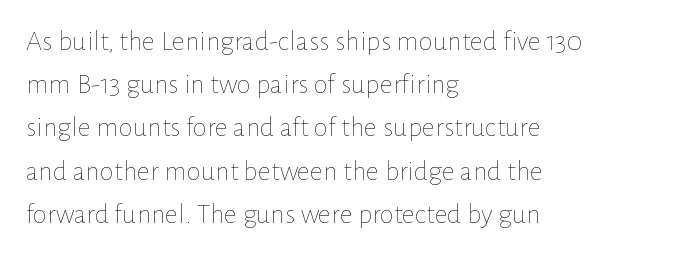
Q: Is the text bold? A: No.
Q: Is the text italic (slanted)? A: No, it is upright.
Q: Is the text underlined? A: No.
Q: How is the paragraph aligned? A: Left-aligned.
Q: Is the spacing between letters normal or unusually wide? A: Normal.
Q: Is the spacing between lines tight, normal or loose? A: Normal.
Q: Width (condensed, normal, or wide)? A: Normal.
Q: Stroke contrast? A: Low.
Q: x-height? A: Medium.
Q: Monospaced? A: No.
